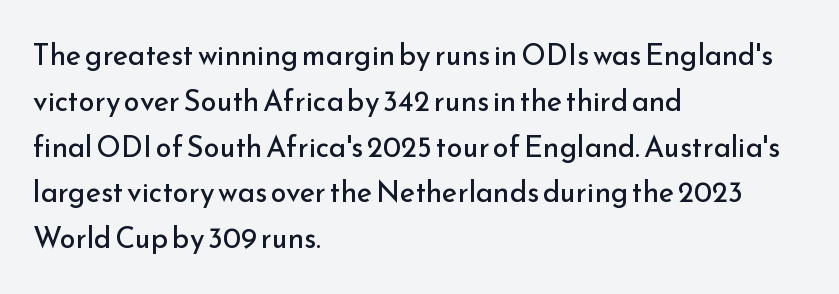
{"serif": "no", "italic": "no", "bold": "no", "weight": "regular", "width": "normal", "stroke_contrast": "low", "x_height": "small", "monospaced": "no", "underline": "no", "align": "left", "line_spacing": "normal", "line_spacing_ratio": 1.58, "letter_spacing": "normal", "letter_spacing_em": 0.0, "glyph_px": 29}
